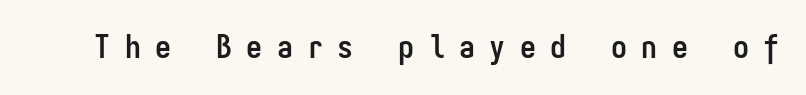
Q: Is the text bold? A: Yes.
Q: Is the text italic (slanted)? A: No, it is upright.
Q: Is the typeface a serif or a sans-serif typeface? A: Sans-serif.
Q: Is the text underlined? A: No.
Q: Is the spacing between letters normal or unusually wide? A: Unusually wide.
Q: Width (condensed, normal, or wide)? A: Condensed.
Q: Stroke contrast? A: Low.
Q: x-height? A: Medium.
Q: Monospaced? A: Yes.
